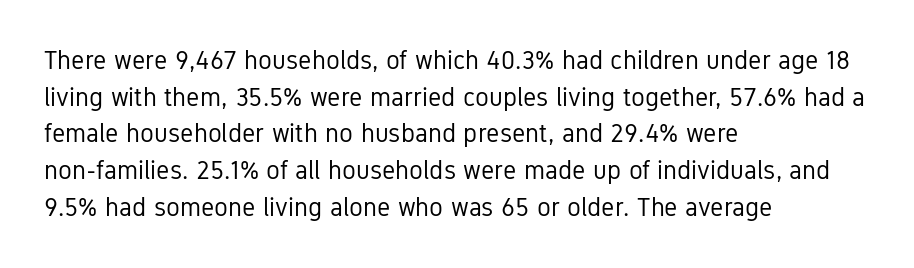
The image shows 26 px text type, upright; set left-aligned, normal line spacing (1.41x), normal letter spacing, not underlined.
